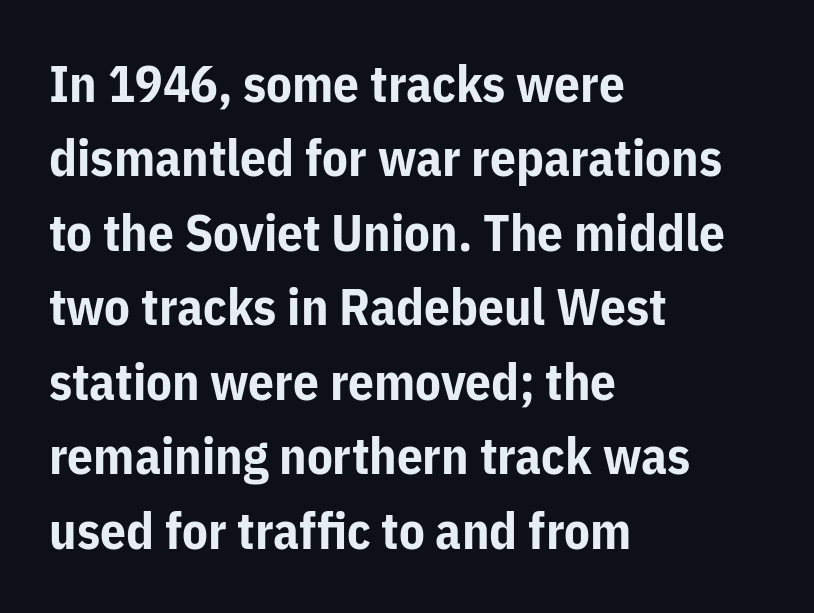
Q: Is the text bold? A: Yes.
Q: Is the text italic (slanted)? A: No, it is upright.
Q: Is the typeface a serif or a sans-serif typeface? A: Sans-serif.
Q: Is the text underlined? A: No.
Q: How is the paragraph aligned? A: Left-aligned.
Q: Is the spacing between letters normal or unusually wide? A: Normal.
Q: Is the spacing between lines tight, normal or loose? A: Normal.
Q: Width (condensed, normal, or wide)? A: Normal.
Q: Stroke contrast? A: Low.
Q: x-height? A: Medium.
Q: Monospaced? A: No.
